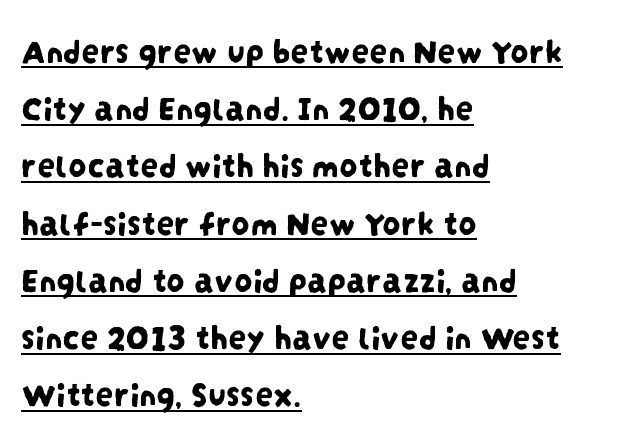
{"serif": "no", "width": "condensed", "stroke_contrast": "low", "x_height": "large", "monospaced": "no", "underline": "yes", "align": "left", "line_spacing": "normal", "line_spacing_ratio": 1.59, "letter_spacing": "normal", "letter_spacing_em": 0.0, "glyph_px": 36}
